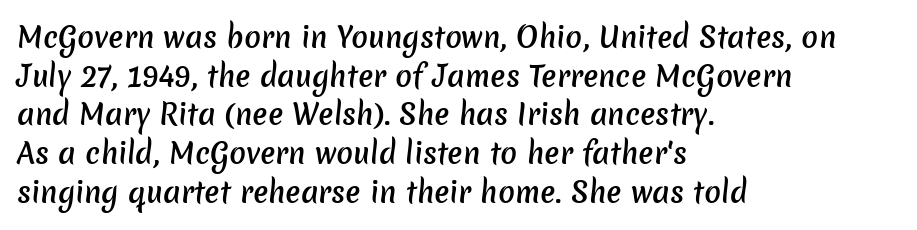
Typographically, this falls in the sans-serif category. The passage shown stacks its lines at a standard gap. Bold? Not quite — semibold, heavier than regular but stopping short. The rag falls on the right side of this text block. The rendering keeps characters at their native spacing.
